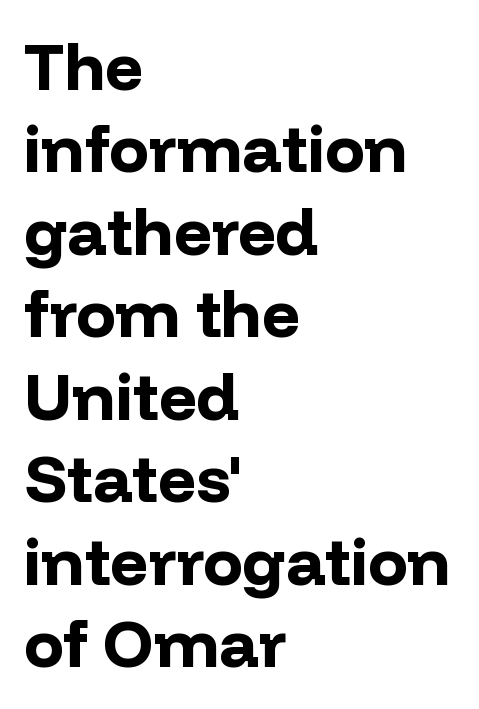
{"serif": "no", "italic": "no", "bold": "yes", "weight": "bold", "width": "normal", "stroke_contrast": "low", "x_height": "medium", "monospaced": "no", "underline": "no", "align": "left", "line_spacing": "normal", "line_spacing_ratio": 1.25, "letter_spacing": "normal", "letter_spacing_em": 0.0, "glyph_px": 66}
